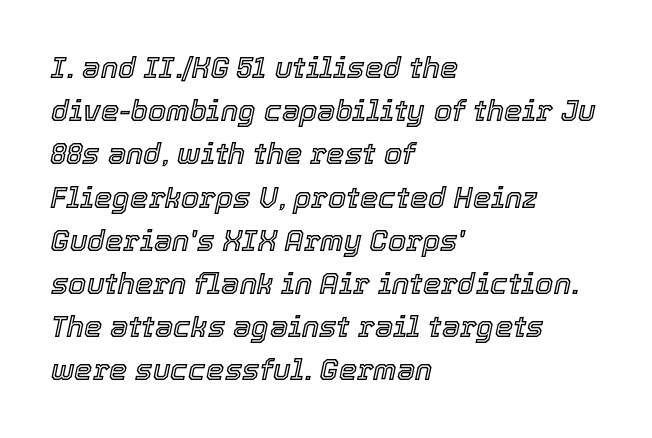
Q: Is the text italic (slanted)? A: Yes, it leans right by about 12 degrees.
Q: Is the text underlined? A: No.
Q: How is the paragraph aligned? A: Left-aligned.
Q: Is the spacing between letters normal or unusually wide? A: Normal.
Q: Is the spacing between lines tight, normal or loose? A: Normal.
Q: Width (condensed, normal, or wide)? A: Normal.
Q: x-height? A: Medium.
Q: Monospaced? A: No.
